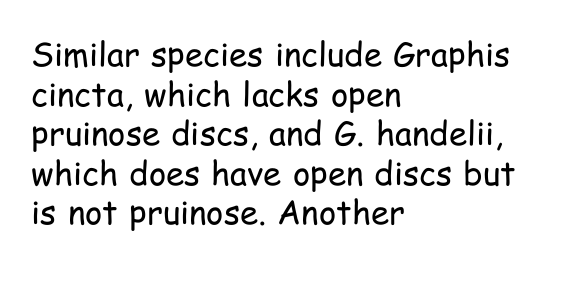
{"serif": "no", "italic": "no", "bold": "no", "weight": "regular", "width": "condensed", "stroke_contrast": "low", "x_height": "medium", "monospaced": "no", "underline": "no", "align": "left", "line_spacing_ratio": 1.2, "letter_spacing": "normal", "letter_spacing_em": 0.0, "glyph_px": 33}
